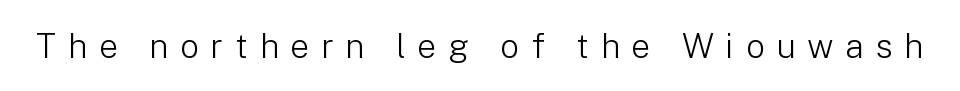
{"serif": "no", "italic": "no", "bold": "no", "weight": "light", "width": "normal", "stroke_contrast": "low", "x_height": "medium", "monospaced": "no", "underline": "no", "letter_spacing": "wide", "letter_spacing_em": 0.34, "glyph_px": 34}
